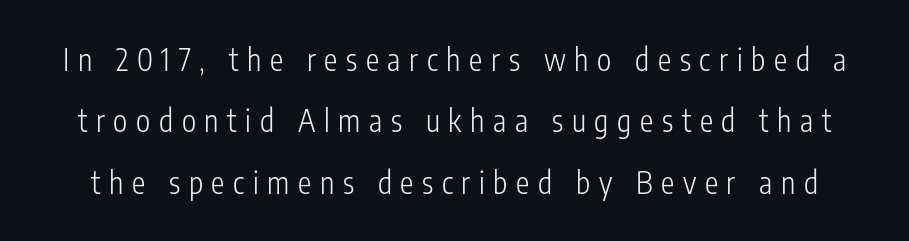
{"serif": "no", "italic": "no", "bold": "no", "weight": "light", "width": "condensed", "stroke_contrast": "low", "x_height": "medium", "monospaced": "no", "underline": "no", "line_spacing": "loose", "line_spacing_ratio": 2.05, "letter_spacing": "wide", "letter_spacing_em": 0.29, "glyph_px": 30}
